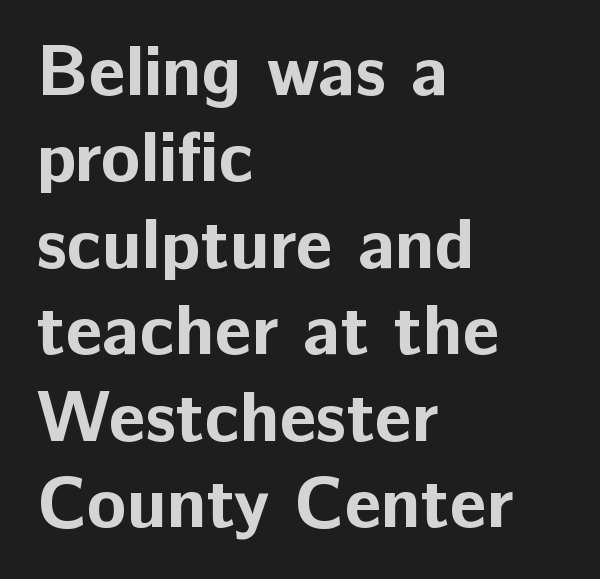
Varying glyph widths throughout — classic text-font behaviour. Each line starts at the same left margin while the right side varies. Serifs: no, the terminals of the letterforms are clean. Glance below the letters and you will spot only blank space.
